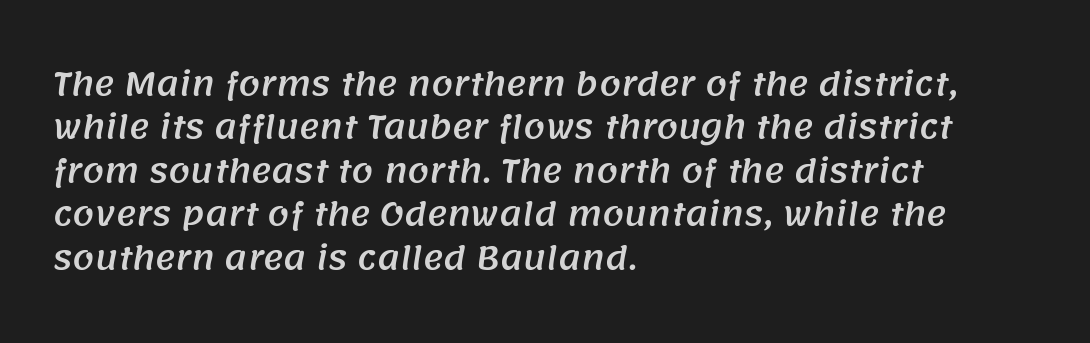
The image shows 31 px sans-serif type; set left-aligned, normal line spacing (1.4x), normal letter spacing, not underlined; medium stroke contrast and a large x-height.
